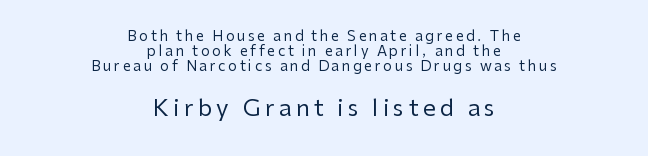
Q: Is the text bold? A: No.
Q: Is the text italic (slanted)? A: No, it is upright.
Q: Is the text underlined? A: No.
Q: How is the paragraph aligned? A: Centered.
Q: Is the spacing between lines tight, normal or loose? A: Tight.
Q: Which block of text is set in a larger size, the first (top) or the second (bottom)? A: The second (bottom) one.
